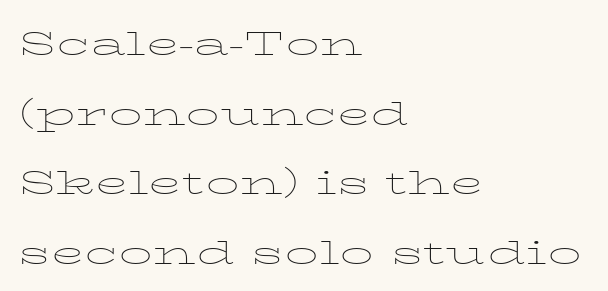
{"italic": "no", "bold": "no", "weight": "thin", "width": "wide", "stroke_contrast": "low", "x_height": "medium", "monospaced": "no", "underline": "no", "align": "left", "line_spacing": "normal", "line_spacing_ratio": 1.58, "letter_spacing": "normal", "letter_spacing_em": 0.0, "glyph_px": 44}
